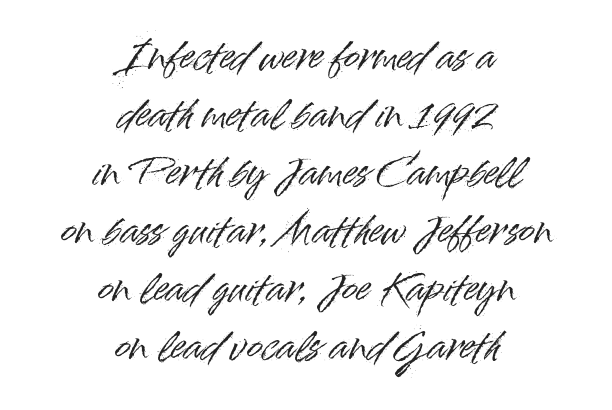
The image shows 37 px sans-serif type; set centered, normal line spacing (1.57x), normal letter spacing, not underlined; high stroke contrast and a small x-height.
